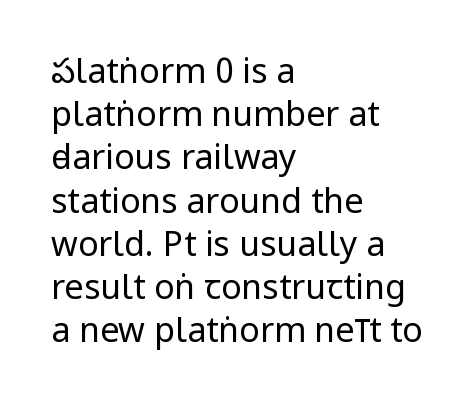
The passage shown is not bold in any degree. Default kerning and tracking; the words read as compact shapes. Beneath every word, the page is bare. The rendering uses natural spacing where letterforms have individual widths. Successive baselines arrive at the customary interval.
